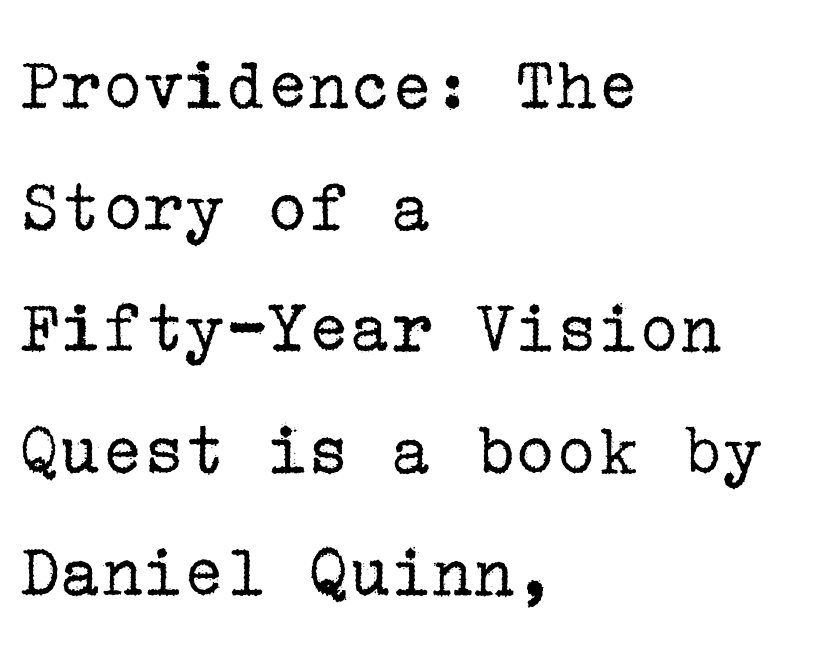
The image shows 77 px regular-weight serif type, upright; set left-aligned, normal line spacing (1.58x), normal letter spacing, not underlined; low stroke contrast and a medium x-height.
